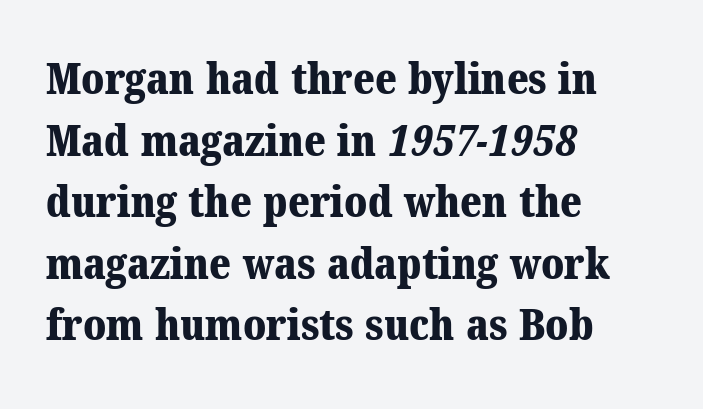
Each row of text sits above clean, open space. Line beginnings align vertically; line endings do not. Looks like regular typesetting: each glyph gets only the width it needs. Bold? Absolutely — the strokes are thick and heavy.
